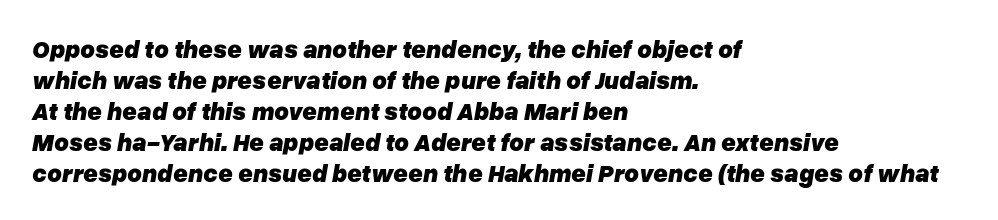
{"italic": "yes", "lean": "right", "slant_degrees": 10, "bold": "yes", "underline": "no", "align": "left", "line_spacing_ratio": 1.24, "letter_spacing": "normal", "letter_spacing_em": 0.0, "glyph_px": 25}
